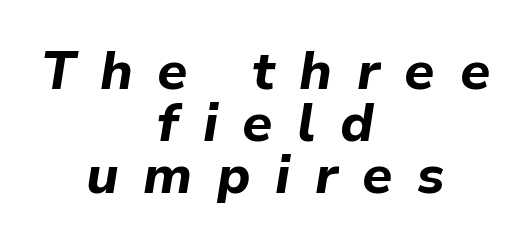
The lines in this sample share a center point and differ in where they start and stop. Spacing verdict: proportional, widths tailored to each character. Quick note: underline off. This is heavy type, rendered in bold.
